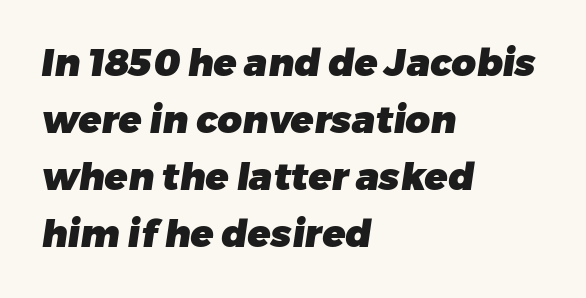
Q: Is the text bold? A: Yes.
Q: Is the typeface a serif or a sans-serif typeface? A: Sans-serif.
Q: Is the text underlined? A: No.
Q: How is the paragraph aligned? A: Left-aligned.
Q: Is the spacing between letters normal or unusually wide? A: Normal.
Q: Is the spacing between lines tight, normal or loose? A: Normal.
Q: Width (condensed, normal, or wide)? A: Normal.
Q: Stroke contrast? A: Low.
Q: x-height? A: Medium.
Q: Monospaced? A: No.
